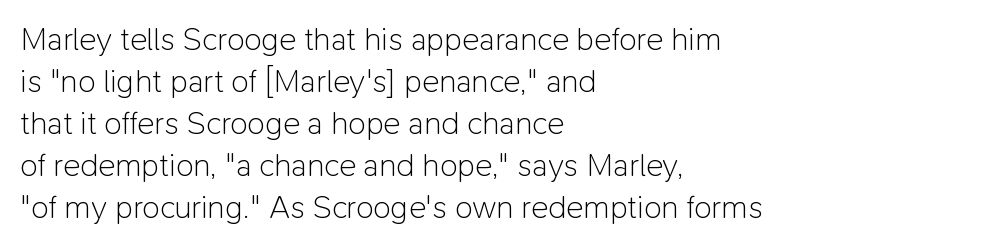
{"serif": "no", "italic": "no", "bold": "no", "weight": "light", "width": "normal", "stroke_contrast": "low", "x_height": "medium", "monospaced": "no", "underline": "no", "align": "left", "line_spacing": "normal", "line_spacing_ratio": 1.31, "letter_spacing": "normal", "letter_spacing_em": 0.0, "glyph_px": 32}
